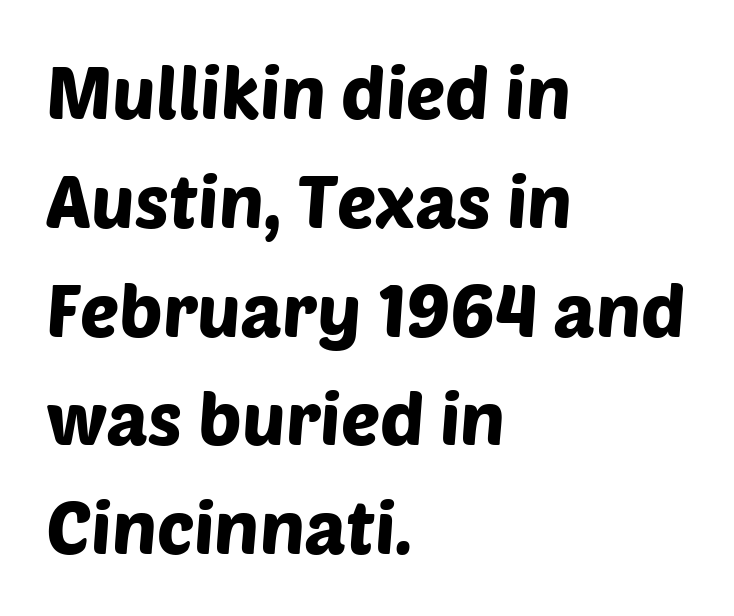
The designer left line spacing at the default. Default kerning and tracking; the words read as compact shapes. Think of a printed novel: that variable character pitch is what you see here. Decoration check: the copy has no underline. A sans-serif font was chosen for this passage.
